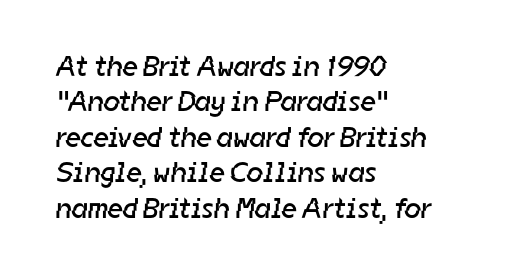
Q: Is the text bold? A: No.
Q: Is the typeface a serif or a sans-serif typeface? A: Sans-serif.
Q: Is the text underlined? A: No.
Q: How is the paragraph aligned? A: Left-aligned.
Q: Is the spacing between letters normal or unusually wide? A: Normal.
Q: Width (condensed, normal, or wide)? A: Normal.
Q: Stroke contrast? A: Low.
Q: x-height? A: Medium.
Q: Monospaced? A: No.
